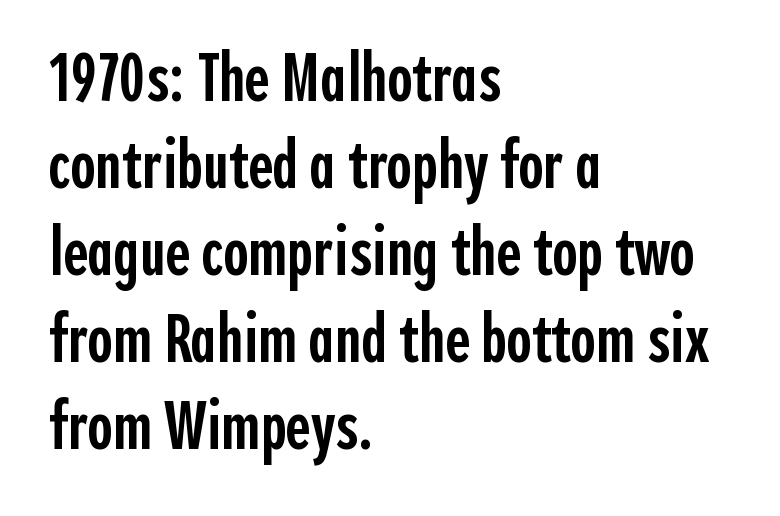
{"serif": "no", "italic": "no", "bold": "semi", "weight": "semibold", "width": "condensed", "x_height": "medium", "monospaced": "no", "underline": "no", "align": "left", "line_spacing": "normal", "line_spacing_ratio": 1.28, "letter_spacing": "normal", "letter_spacing_em": 0.0, "glyph_px": 68}
